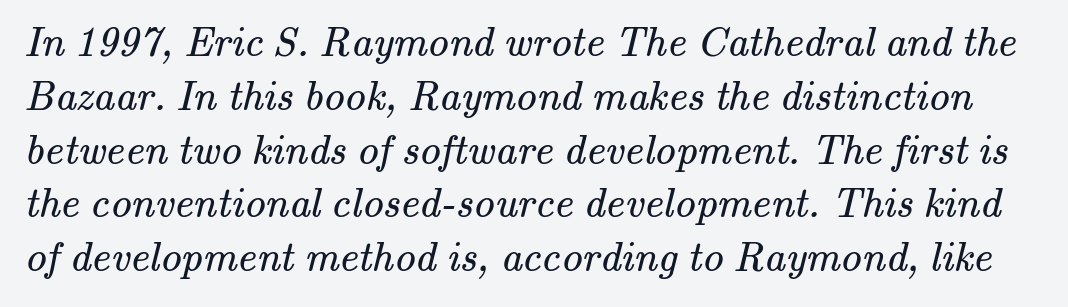
The image shows 42 px regular-weight serif type; set normal line spacing (1.28x), normal letter spacing, not underlined; medium stroke contrast and a small x-height.
